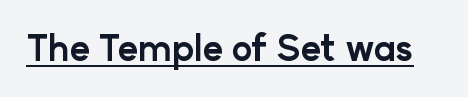
The image shows 35 px bold sans-serif type, upright; set normal letter spacing, underlined; low stroke contrast and a medium x-height.
